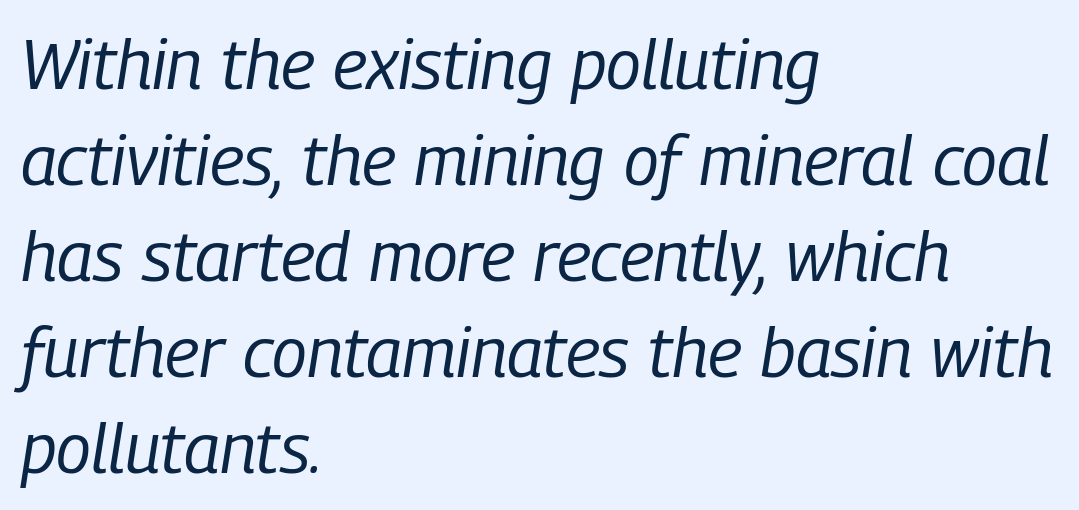
The specimen reads as italic at a glance. Here the glyphs are tracked normally, forming tight word shapes. Which margin do the lines hug? The left one — the right edge is uneven. The letters look calm and open, with moderate or lighter stems. One glance says typical: line gaps are just what's usual. The strip under each line holds only bare page.
